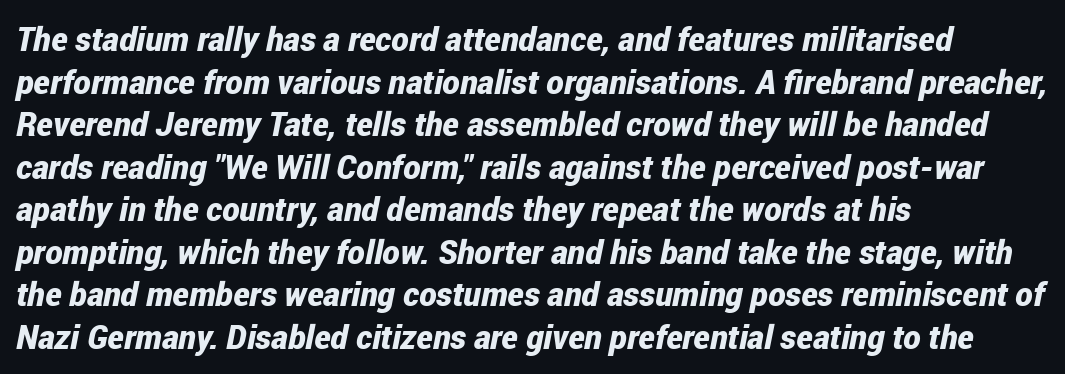
{"italic": "yes", "lean": "right", "slant_degrees": 12, "bold": "yes", "weight": "bold", "width": "condensed", "stroke_contrast": "low", "x_height": "medium", "monospaced": "no", "underline": "no", "align": "left", "line_spacing": "normal", "line_spacing_ratio": 1.29, "letter_spacing": "normal", "letter_spacing_em": 0.0, "glyph_px": 33}
